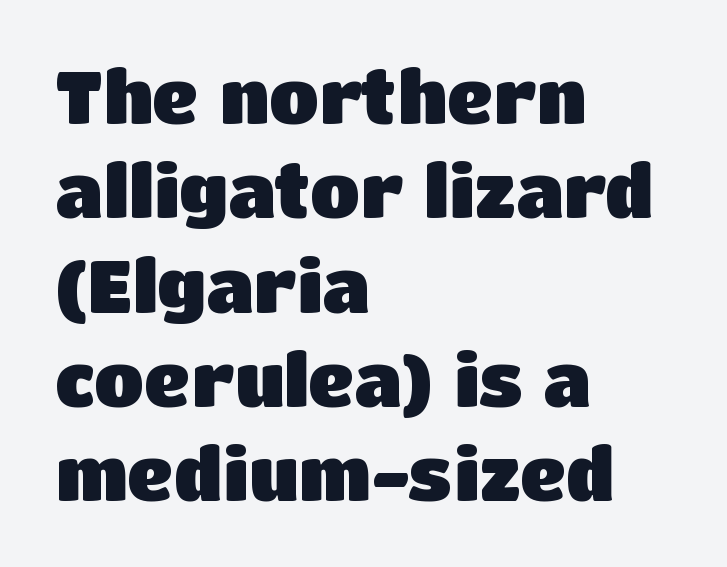
{"serif": "no", "italic": "no", "bold": "yes", "weight": "heavy", "width": "normal", "stroke_contrast": "low", "x_height": "large", "monospaced": "no", "underline": "no", "align": "left", "line_spacing": "normal", "line_spacing_ratio": 1.31, "letter_spacing": "normal", "letter_spacing_em": 0.0, "glyph_px": 72}
